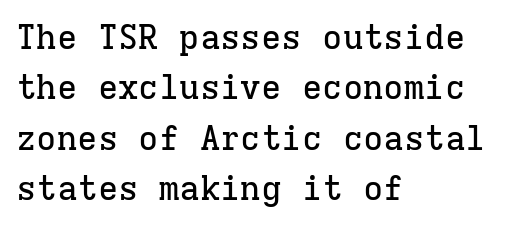
Q: Is the text italic (slanted)? A: No, it is upright.
Q: Is the typeface a serif or a sans-serif typeface? A: Serif.
Q: Is the text underlined? A: No.
Q: How is the paragraph aligned? A: Left-aligned.
Q: Is the spacing between letters normal or unusually wide? A: Normal.
Q: Is the spacing between lines tight, normal or loose? A: Normal.
Q: Width (condensed, normal, or wide)? A: Normal.
Q: Stroke contrast? A: Low.
Q: x-height? A: Medium.
Q: Monospaced? A: Yes.
